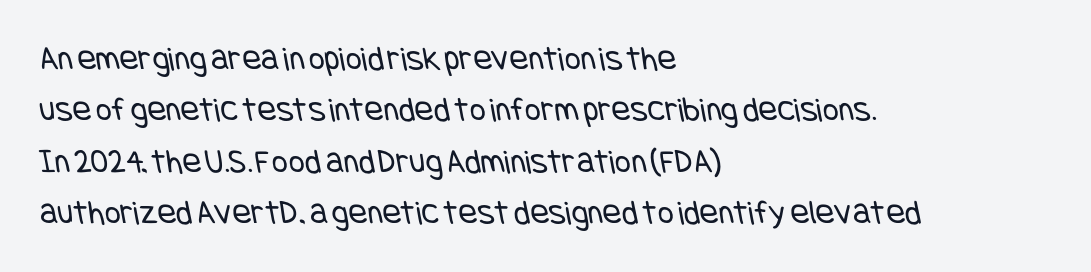
{"serif": "no", "bold": "no", "weight": "regular", "width": "condensed", "stroke_contrast": "low", "x_height": "large", "underline": "no", "align": "left", "line_spacing": "normal", "line_spacing_ratio": 1.47, "letter_spacing": "normal", "letter_spacing_em": 0.0, "glyph_px": 35}
